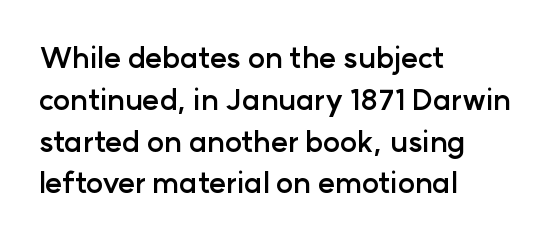
Compared with typical paragraphs, the rows here are spaced about the same. The letters stand straight up with perfectly vertical stems. The strokes are fattened all the way to bold. Nothing sits at the stroke ends, so this counts as sans-serif. The letters advance in unequal steps, a hallmark of proportional type.
